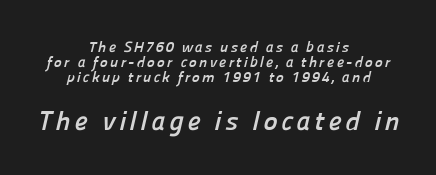
Q: Is the text bold? A: Yes.
Q: Is the text underlined? A: No.
Q: How is the paragraph aligned? A: Centered.
Q: Is the spacing between lines tight, normal or loose? A: Tight.
Q: Which block of text is set in a larger size, the first (top) or the second (bottom)? A: The second (bottom) one.
